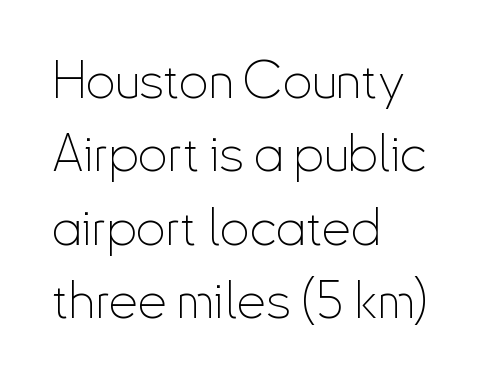
{"serif": "no", "italic": "no", "bold": "no", "weight": "thin", "width": "condensed", "stroke_contrast": "low", "x_height": "small", "monospaced": "no", "underline": "no", "align": "left", "line_spacing": "normal", "line_spacing_ratio": 1.41, "letter_spacing": "normal", "letter_spacing_em": 0.0, "glyph_px": 52}
